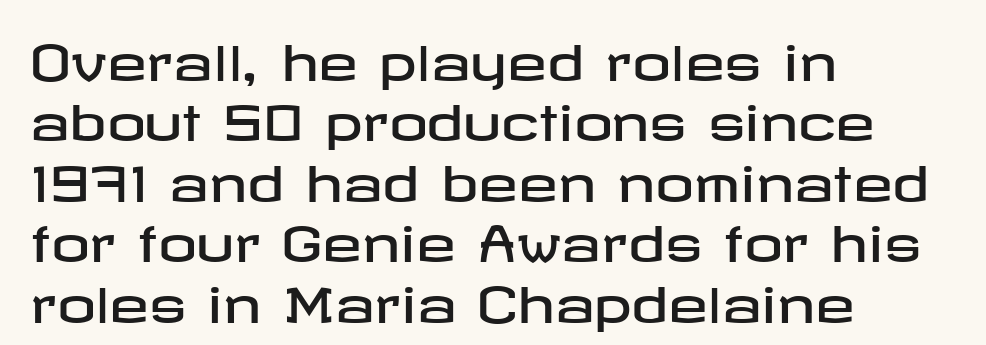
Q: Is the text italic (slanted)? A: No, it is upright.
Q: Is the typeface a serif or a sans-serif typeface? A: Sans-serif.
Q: Is the text underlined? A: No.
Q: How is the paragraph aligned? A: Left-aligned.
Q: Is the spacing between letters normal or unusually wide? A: Normal.
Q: Is the spacing between lines tight, normal or loose? A: Normal.
Q: Width (condensed, normal, or wide)? A: Wide.
Q: Stroke contrast? A: Low.
Q: x-height? A: Medium.
